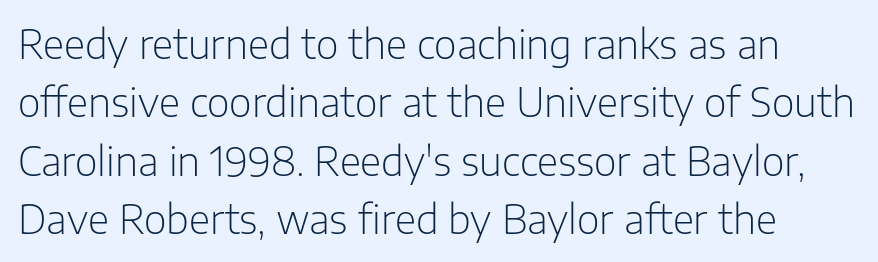
{"serif": "no", "italic": "no", "bold": "no", "weight": "light", "width": "normal", "stroke_contrast": "low", "x_height": "medium", "monospaced": "no", "underline": "no", "line_spacing": "normal", "line_spacing_ratio": 1.5, "letter_spacing": "normal", "letter_spacing_em": 0.0, "glyph_px": 39}
